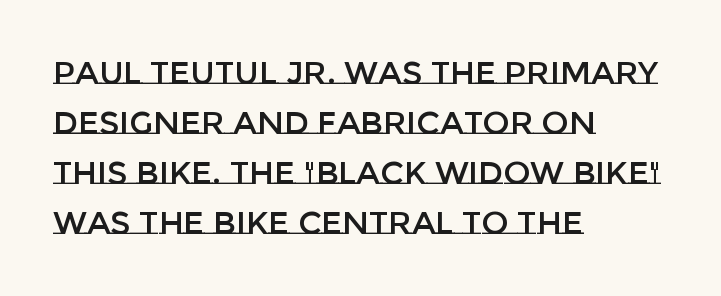
Q: Is the text italic (slanted)? A: No, it is upright.
Q: Is the text underlined? A: No.
Q: How is the paragraph aligned? A: Left-aligned.
Q: Is the spacing between letters normal or unusually wide? A: Normal.
Q: Is the spacing between lines tight, normal or loose? A: Normal.
Q: Width (condensed, normal, or wide)? A: Normal.
Q: Stroke contrast? A: Low.
Q: x-height? A: Large.
Q: Monospaced? A: No.
